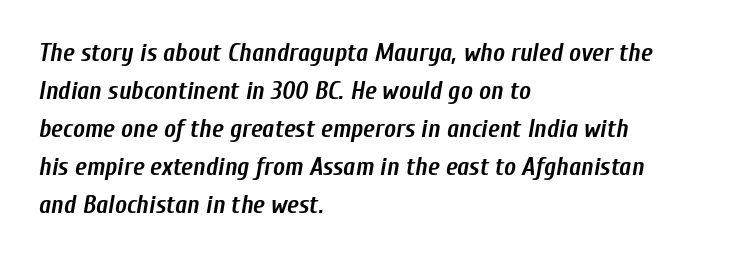
The gaps between neighbouring characters are ordinary and unremarkable. Quick note: underline off. The letters are bold, with thick, heavy strokes. This sample is left-justified, so line endings fall wherever the words run out. Leading: standard.
